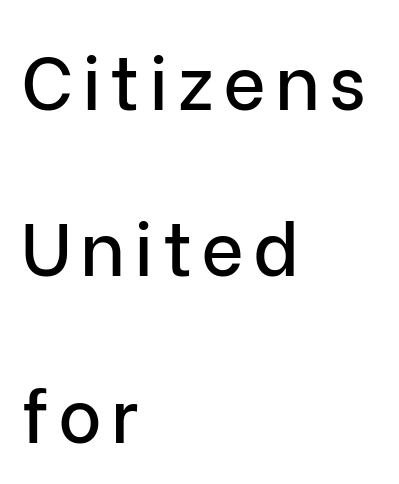
Posture: vertical. The rendering anchors every line to the left-hand side. Check the space under the baseline: it is left empty. The face used here is a sans, in the tradition of grotesques and geometrics. Vertically, the passage feels expansive, rows floating well apart. The rendering uses natural spacing where letterforms have individual widths.
